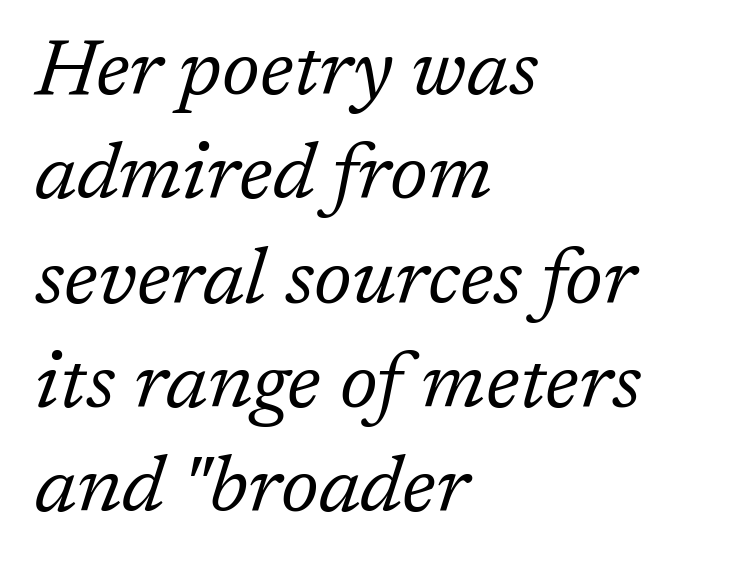
Q: Is the text bold? A: No.
Q: Is the text italic (slanted)? A: Yes, it leans right by about 17 degrees.
Q: Is the typeface a serif or a sans-serif typeface? A: Serif.
Q: Is the text underlined? A: No.
Q: How is the paragraph aligned? A: Left-aligned.
Q: Is the spacing between letters normal or unusually wide? A: Normal.
Q: Is the spacing between lines tight, normal or loose? A: Normal.
Q: Width (condensed, normal, or wide)? A: Normal.
Q: Stroke contrast? A: Low.
Q: x-height? A: Medium.
Q: Monospaced? A: No.
